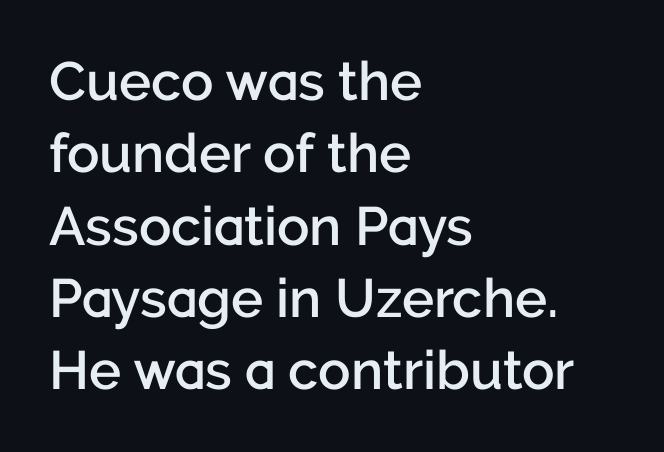
The image shows 54 px semibold sans-serif type, upright; set left-aligned, normal line spacing (1.34x), normal letter spacing, not underlined; low stroke contrast and a medium x-height.
